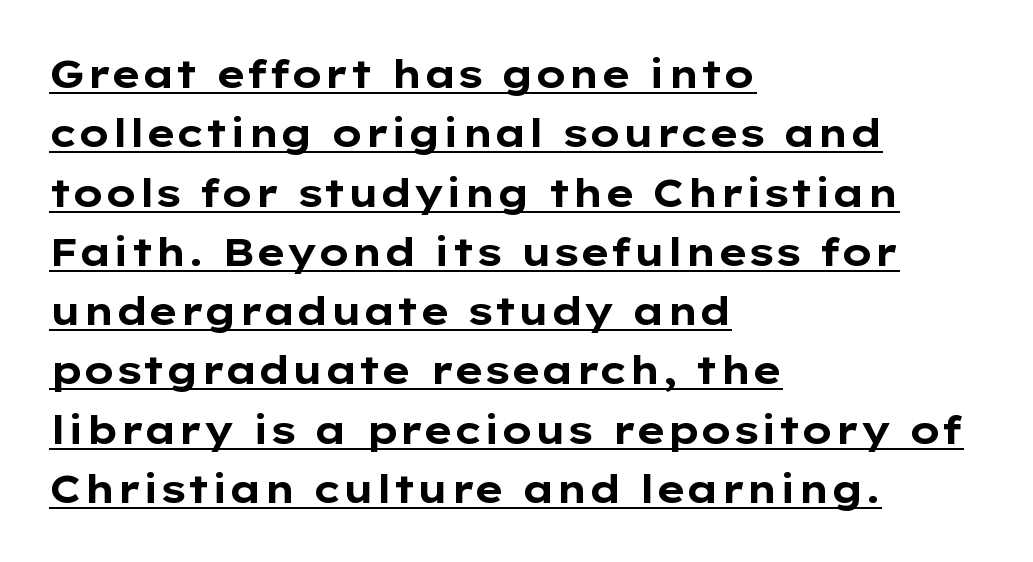
The image shows 39 px bold, wide sans-serif type, upright; set left-aligned, normal line spacing (1.52x), normal letter spacing, underlined; low stroke contrast and a medium x-height.
